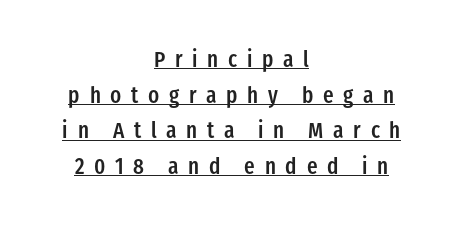
{"italic": "no", "bold": "semi", "underline": "yes", "align": "center", "line_spacing": "normal", "line_spacing_ratio": 1.62, "letter_spacing": "wide", "letter_spacing_em": 0.44, "glyph_px": 22}
